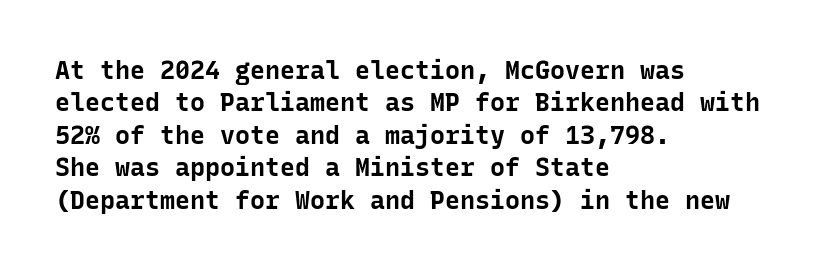
The image shows 25 px bold type, upright; set left-aligned, normal line spacing (1.3x), normal letter spacing, not underlined.
